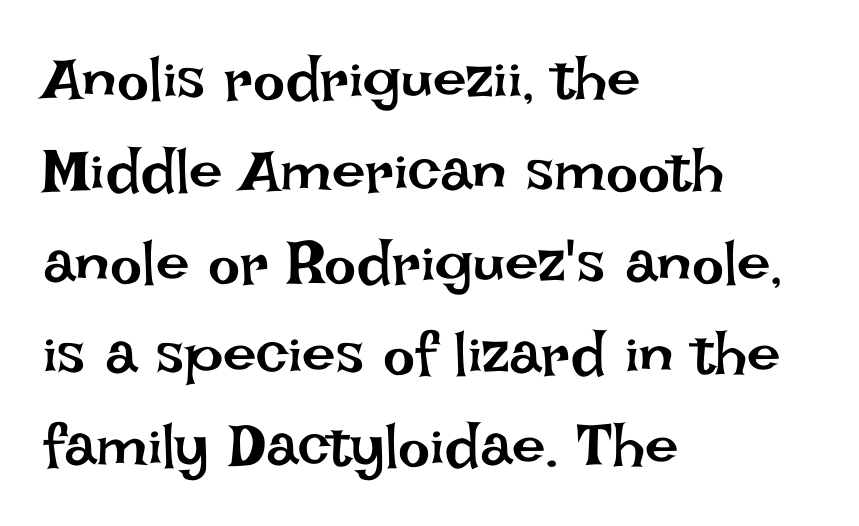
The specimen omits any rule beneath the text block's lines. Tracking value appears to be zero — textbook default spacing. The vertical gap from one line to the next is medium. Each letter keeps its own natural width here, so spacing adapts to shape.
